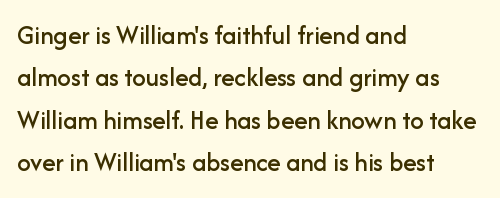
The image shows 27 px text type, upright; set left-aligned, normal line spacing (1.57x), normal letter spacing, not underlined.
